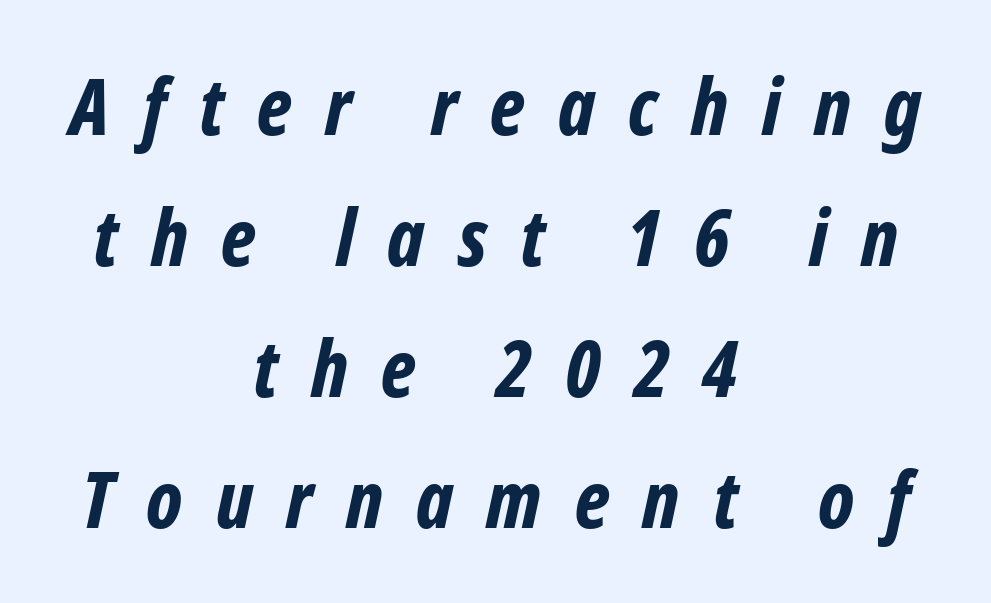
The image shows 79 px bold, condensed type, italic (leaning right); set centered, normal line spacing (1.66x), unusually wide letter spacing (+0.42 em), not underlined; low stroke contrast and a medium x-height.
